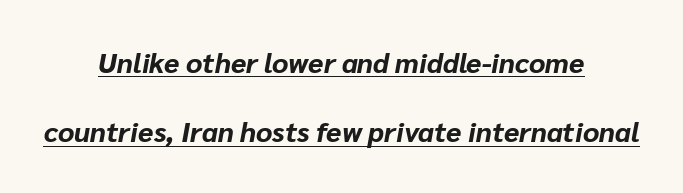
The image shows 28 px bold type, italic (leaning right); set centered, loose line spacing (2.48x), normal letter spacing, underlined; low stroke contrast and a medium x-height.
